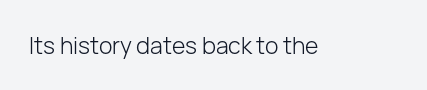
The image shows 23 px text type, upright; set normal letter spacing, not underlined.
